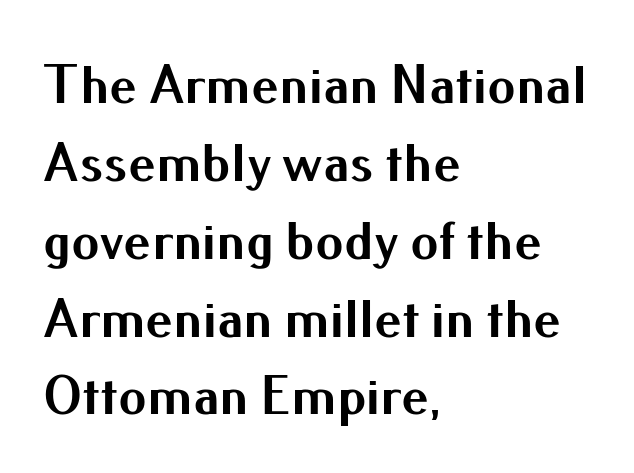
Q: Is the text bold? A: Yes.
Q: Is the text italic (slanted)? A: No, it is upright.
Q: Is the typeface a serif or a sans-serif typeface? A: Sans-serif.
Q: Is the text underlined? A: No.
Q: How is the paragraph aligned? A: Left-aligned.
Q: Is the spacing between letters normal or unusually wide? A: Normal.
Q: Is the spacing between lines tight, normal or loose? A: Normal.
Q: Width (condensed, normal, or wide)? A: Normal.
Q: Stroke contrast? A: Medium.
Q: x-height? A: Small.
Q: Monospaced? A: No.
